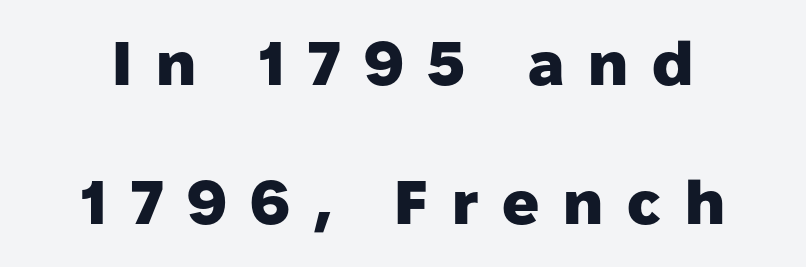
The image shows 61 px heavy sans-serif type, upright; set loose line spacing (2.28x), unusually wide letter spacing (+0.39 em), not underlined; low stroke contrast and a medium x-height.
